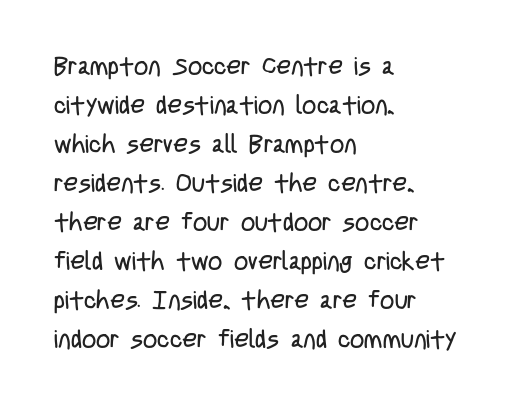
{"italic": "no", "bold": "no", "underline": "no", "align": "left", "line_spacing": "normal", "line_spacing_ratio": 1.56, "letter_spacing": "normal", "letter_spacing_em": 0.0, "glyph_px": 25}
